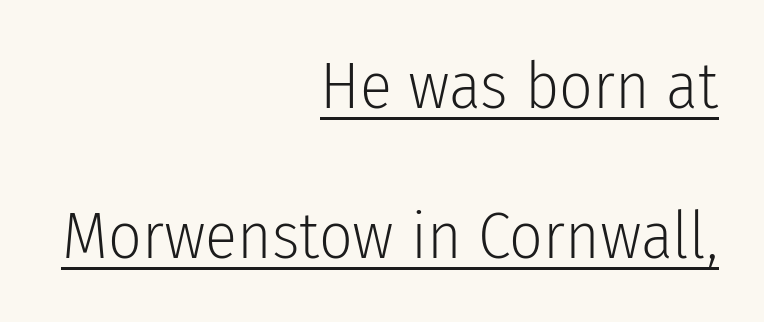
In designer terms, the underline attribute is active on this setting. Nothing unusual about the tracking: characters are spaced as the font intends. Is there any slant? The stems are plumb. The rendering uses a large line-height, opening up the rows.
